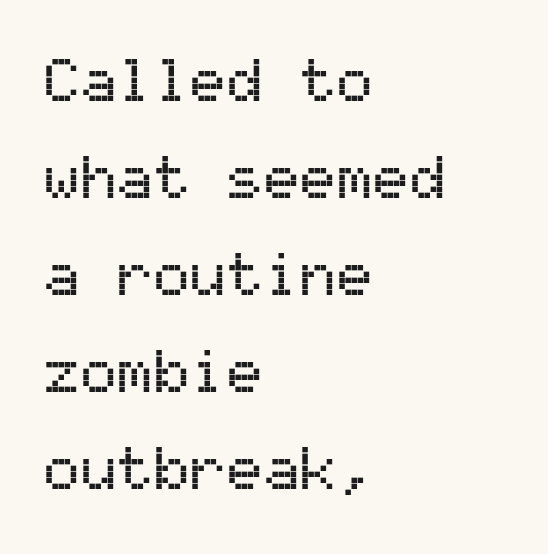
The image shows 61 px sans-serif type, upright, monospaced; set left-aligned, normal line spacing (1.59x), normal letter spacing, not underlined; medium stroke contrast and a medium x-height.
